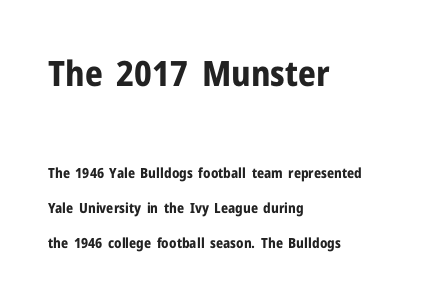
Q: Is the text bold? A: Yes.
Q: Is the text italic (slanted)? A: No, it is upright.
Q: Is the typeface a serif or a sans-serif typeface? A: Sans-serif.
Q: Is the text underlined? A: No.
Q: How is the paragraph aligned? A: Left-aligned.
Q: Is the spacing between letters normal or unusually wide? A: Normal.
Q: Is the spacing between lines tight, normal or loose? A: Loose.
Q: Which block of text is set in a larger size, the first (top) or the second (bottom)? A: The first (top) one.
Q: Width (condensed, normal, or wide)? A: Normal.
Q: Stroke contrast? A: Low.
Q: x-height? A: Medium.
Q: Monospaced? A: No.
